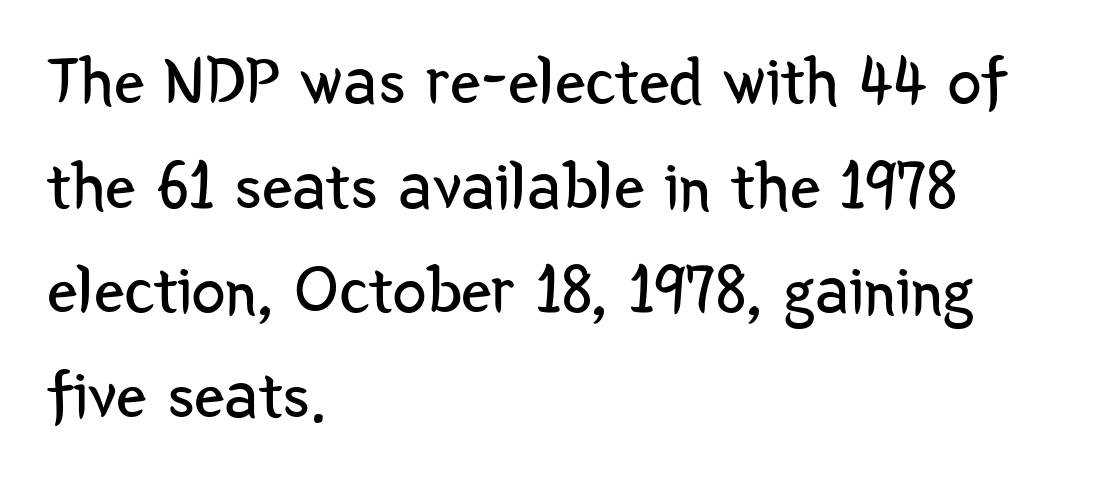
{"serif": "no", "italic": "no", "bold": "no", "weight": "regular", "width": "condensed", "stroke_contrast": "low", "x_height": "medium", "monospaced": "no", "underline": "no", "align": "left", "line_spacing": "normal", "line_spacing_ratio": 1.54, "letter_spacing": "normal", "letter_spacing_em": 0.0, "glyph_px": 68}
